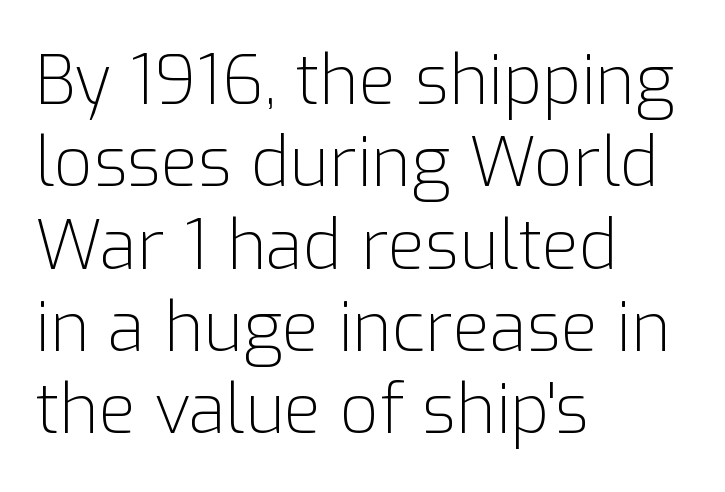
Q: Is the text bold? A: No.
Q: Is the text italic (slanted)? A: No, it is upright.
Q: Is the typeface a serif or a sans-serif typeface? A: Sans-serif.
Q: Is the text underlined? A: No.
Q: How is the paragraph aligned? A: Left-aligned.
Q: Is the spacing between letters normal or unusually wide? A: Normal.
Q: Width (condensed, normal, or wide)? A: Normal.
Q: Stroke contrast? A: Low.
Q: x-height? A: Medium.
Q: Monospaced? A: No.
